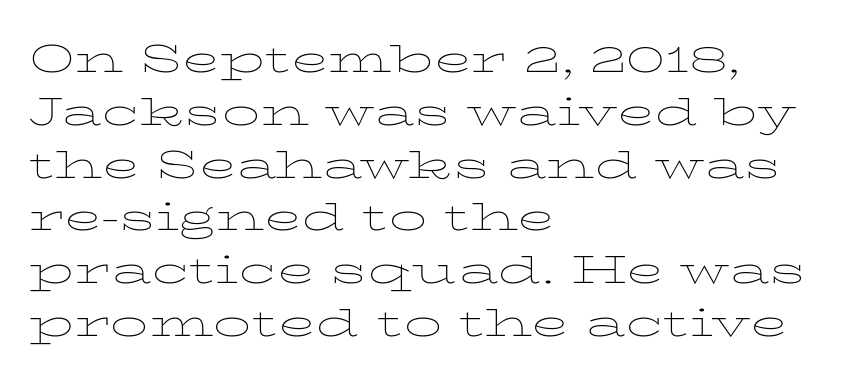
Tracking here is standard; glyphs follow each other at the usual distance. Varying glyph widths throughout — classic text-font behaviour. Lines of text with bare space underneath. Note: serifs present on the glyphs. The letters look calm and open, with moderate or lighter stems. Posture: upright roman.
